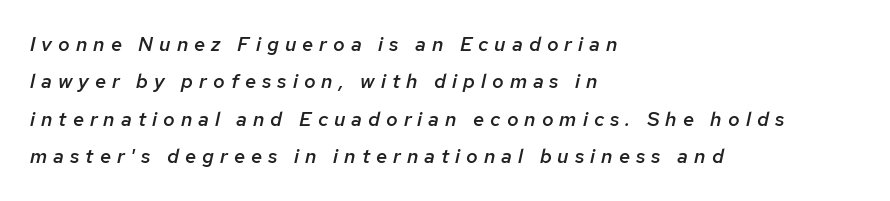
Q: Is the text bold? A: Semi-bold.
Q: Is the text italic (slanted)? A: Yes, it leans right by about 12 degrees.
Q: Is the text underlined? A: No.
Q: How is the paragraph aligned? A: Left-aligned.
Q: Is the spacing between letters normal or unusually wide? A: Unusually wide.
